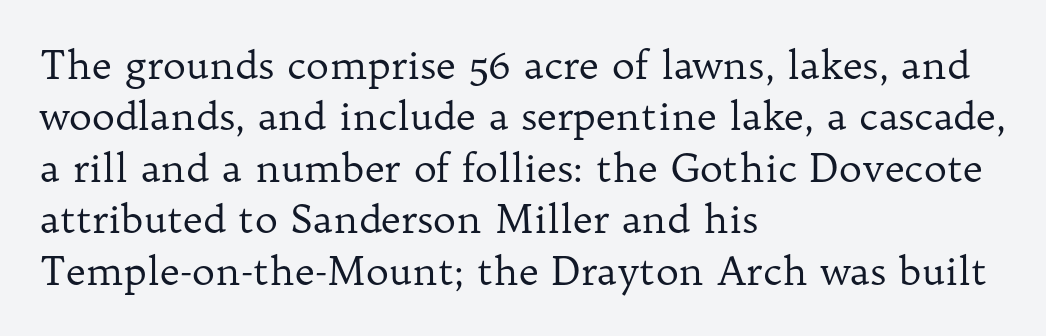
{"serif": "yes", "italic": "no", "bold": "no", "weight": "regular", "width": "normal", "stroke_contrast": "low", "x_height": "medium", "monospaced": "no", "underline": "no", "align": "left", "line_spacing": "normal", "line_spacing_ratio": 1.32, "letter_spacing": "normal", "letter_spacing_em": 0.0, "glyph_px": 39}
